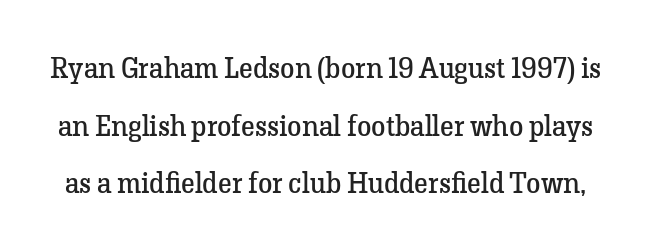
If you drew a line through each stem, it would be perfectly vertical. The passage shown is not underscored anywhere. You could not count columns in this text — the font is proportionally spaced. Does the type have serifs? Yes, each stem ends in a small foot.
